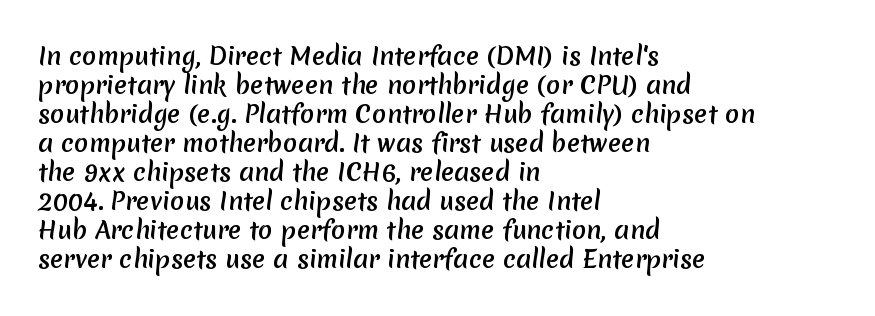
Q: Is the text underlined? A: No.
Q: How is the paragraph aligned? A: Left-aligned.
Q: Is the spacing between letters normal or unusually wide? A: Normal.
